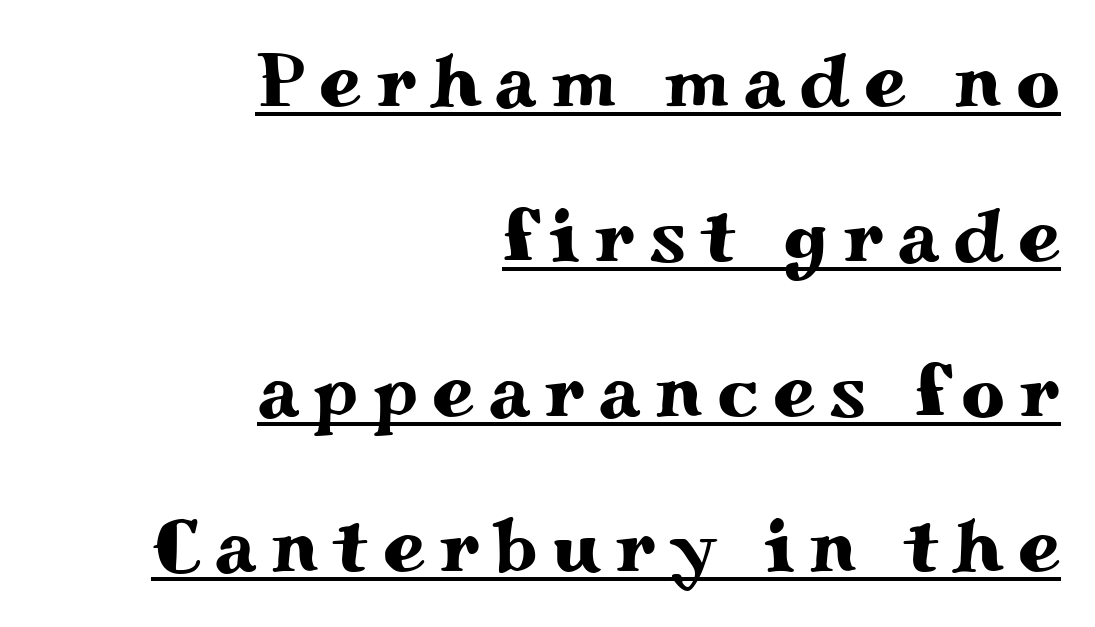
{"serif": "yes", "italic": "no", "width": "wide", "stroke_contrast": "medium", "x_height": "small", "monospaced": "no", "underline": "yes", "align": "right", "line_spacing": "loose", "line_spacing_ratio": 2.04, "glyph_px": 76}
